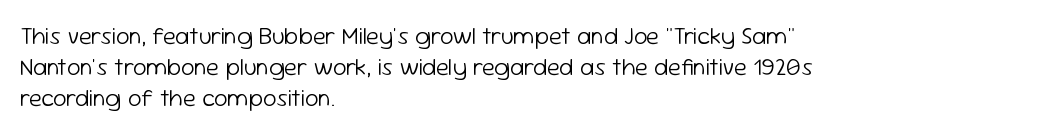
The ragged edge is on the right, which tells us the setting is flush left. The passage shown is not underscored anywhere. These lines were composed using upright roman letters. This sample uses plain, unmodified letter spacing. Reading down the column, the eye jumps a familiar distance to each next line.
